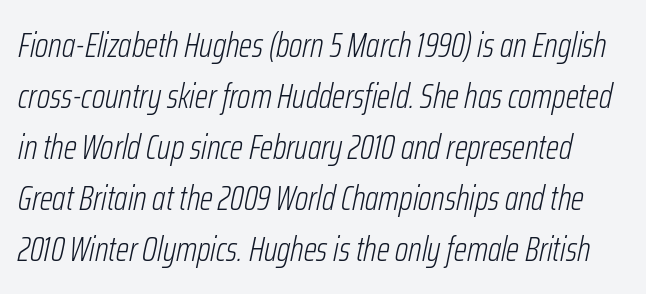
Students, note that the glyphs here touch the page at normal intervals. Summary of weight: not heavy and not bold. Quick note: underline off. Each letter keeps its own natural width here, so spacing adapts to shape.
